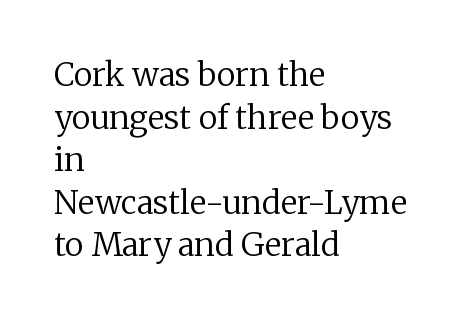
Q: Is the text bold? A: No.
Q: Is the text italic (slanted)? A: No, it is upright.
Q: Is the typeface a serif or a sans-serif typeface? A: Serif.
Q: Is the text underlined? A: No.
Q: How is the paragraph aligned? A: Left-aligned.
Q: Is the spacing between letters normal or unusually wide? A: Normal.
Q: Is the spacing between lines tight, normal or loose? A: Normal.
Q: Width (condensed, normal, or wide)? A: Normal.
Q: Stroke contrast? A: Low.
Q: x-height? A: Medium.
Q: Monospaced? A: No.
